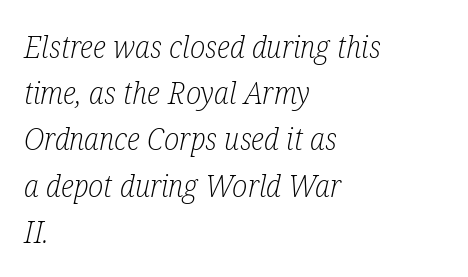
Q: Is the text bold? A: No.
Q: Is the text italic (slanted)? A: Yes, it leans right by about 12 degrees.
Q: Is the typeface a serif or a sans-serif typeface? A: Serif.
Q: Is the text underlined? A: No.
Q: How is the paragraph aligned? A: Left-aligned.
Q: Is the spacing between letters normal or unusually wide? A: Normal.
Q: Is the spacing between lines tight, normal or loose? A: Normal.
Q: Width (condensed, normal, or wide)? A: Condensed.
Q: Stroke contrast? A: Low.
Q: x-height? A: Medium.
Q: Monospaced? A: No.
